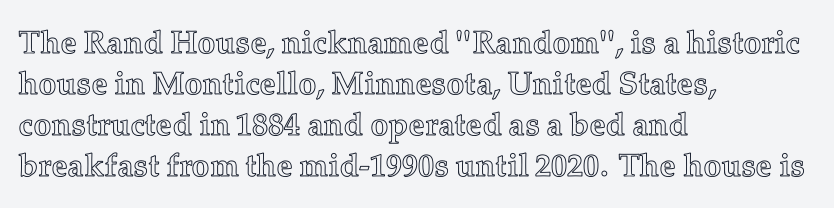
The image shows 32 px text type, upright; set left-aligned, normal line spacing (1.28x), normal letter spacing, not underlined; a medium x-height.
